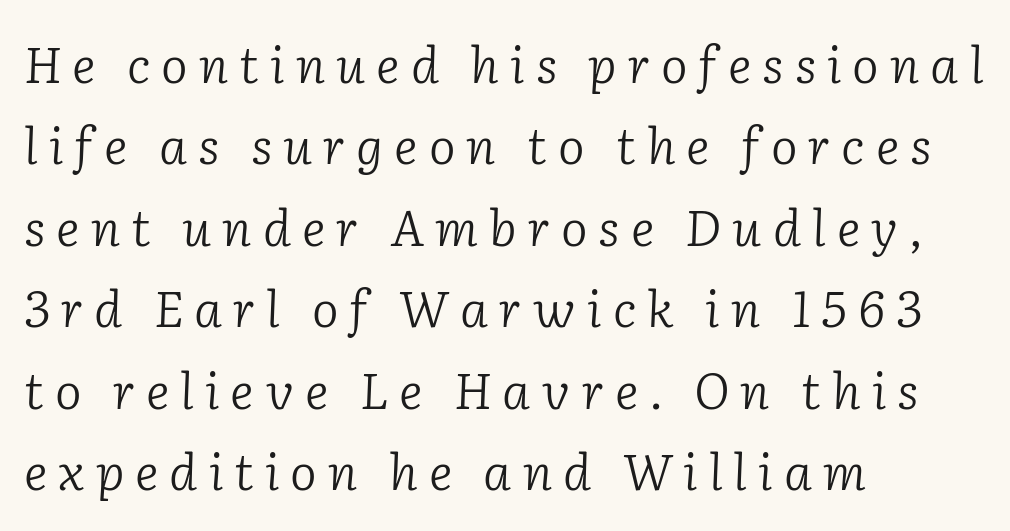
Loose tracking; the words dissolve into strings of separated letters. Notice how the stems are inclined rather than vertical — that's the hallmark of italics. Is this a fixed-width face? No — the glyphs have proportional, varying widths. The string is rendered with underlining switched off. Every row of glyphs begins at an identical x-position on the left. Students, observe: this is what conventionally led text looks like.
